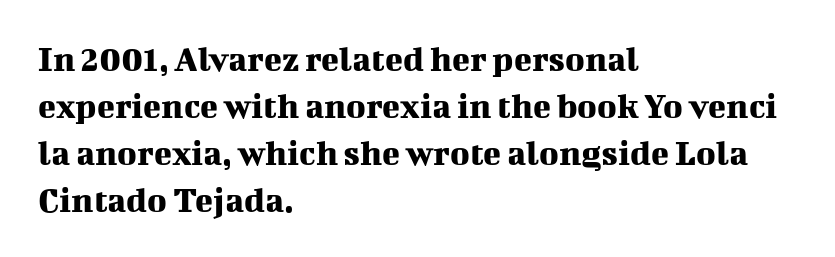
{"serif": "yes", "italic": "no", "width": "normal", "stroke_contrast": "medium", "x_height": "medium", "monospaced": "no", "underline": "no", "align": "left", "line_spacing": "normal", "line_spacing_ratio": 1.27, "letter_spacing": "normal", "letter_spacing_em": 0.0, "glyph_px": 37}
